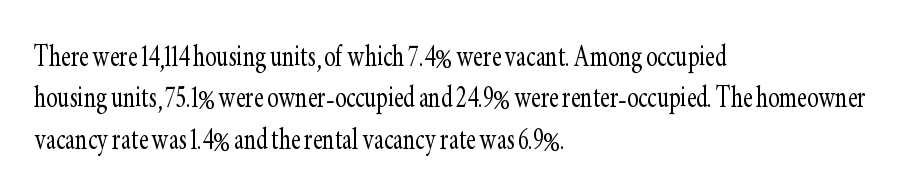
The passage shown is not bold in any degree. Does the type have serifs? Yes, each stem ends in a small foot. Is the block centered? No — it sits flush against the left margin. In terms of posture, this sample is upright. Here the designer chose a conventional face with non-uniform glyph widths. The string is rendered with underlining switched off.
